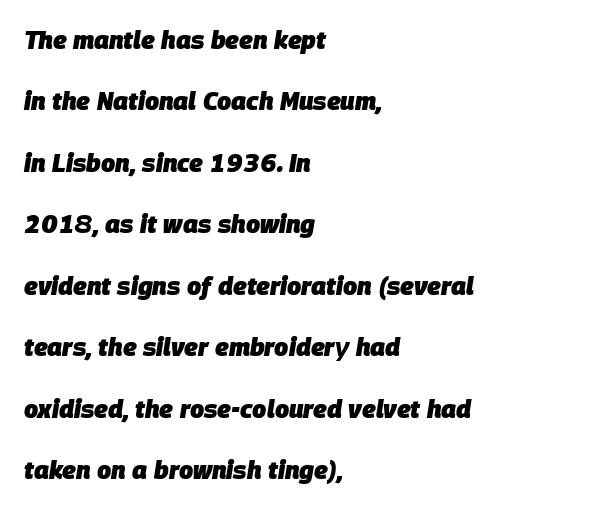
Q: Is the text bold? A: Yes.
Q: Is the text italic (slanted)? A: Yes, it leans right by about 9 degrees.
Q: Is the text underlined? A: No.
Q: How is the paragraph aligned? A: Left-aligned.
Q: Is the spacing between letters normal or unusually wide? A: Normal.
Q: Is the spacing between lines tight, normal or loose? A: Loose.
